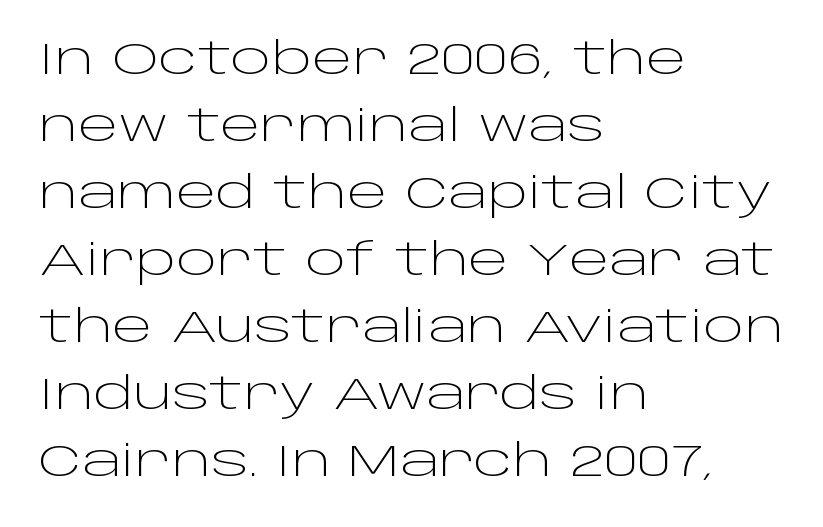
Reading down the column, the eye jumps a familiar distance to each next line. Visually the block forms a straight wall on the left and a jagged coastline on the right. Is the letter spacing exaggerated? No — it looks like the ordinary default. Are there feet on the stems? There aren't — it's a sans.
